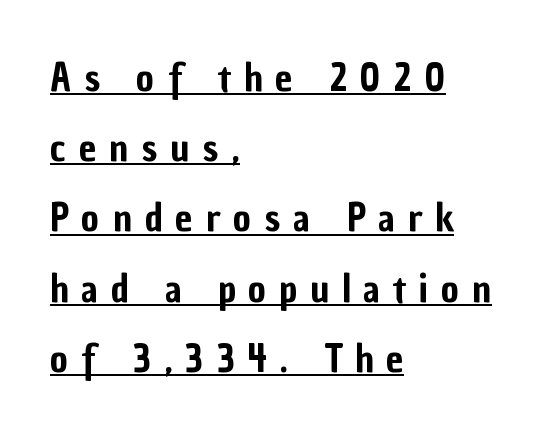
The image shows 39 px condensed sans-serif type, upright; set left-aligned, line spacing 1.8x, unusually wide letter spacing (+0.33 em), underlined; low stroke contrast and a medium x-height.
